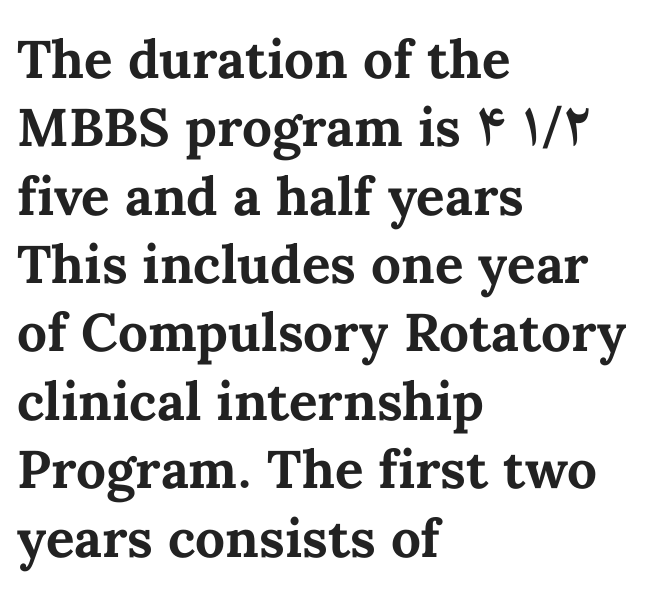
The image shows 53 px bold type, upright; set left-aligned, normal line spacing (1.29x), normal letter spacing, not underlined; medium stroke contrast and a medium x-height.
